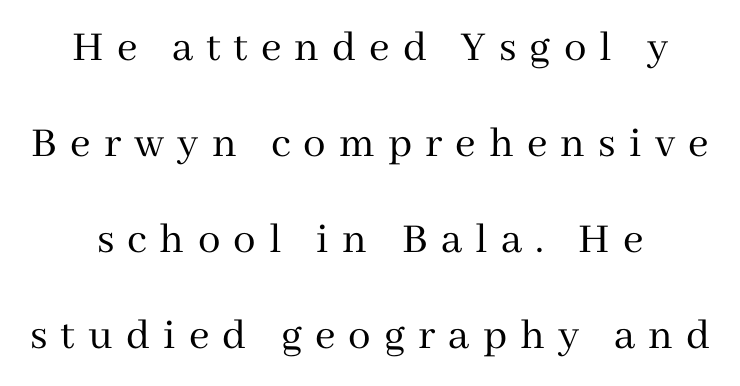
{"serif": "yes", "italic": "no", "bold": "no", "weight": "regular", "width": "normal", "stroke_contrast": "medium", "x_height": "medium", "monospaced": "no", "underline": "no", "align": "center", "line_spacing": "loose", "line_spacing_ratio": 2.13, "letter_spacing": "wide", "letter_spacing_em": 0.29, "glyph_px": 45}
